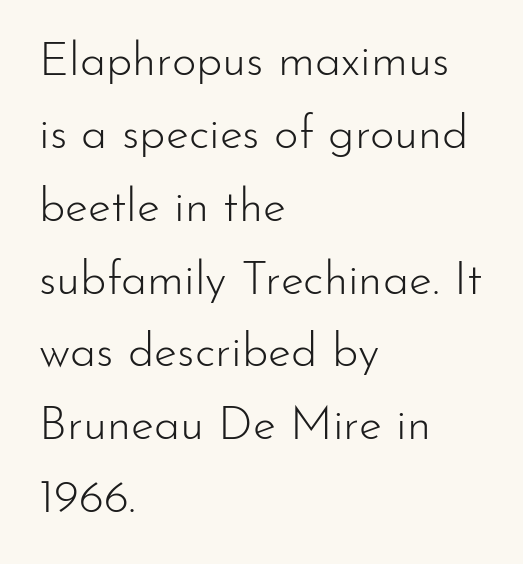
{"serif": "no", "italic": "no", "bold": "no", "weight": "light", "width": "normal", "stroke_contrast": "low", "x_height": "small", "monospaced": "no", "underline": "no", "align": "left", "line_spacing": "normal", "line_spacing_ratio": 1.55, "letter_spacing": "normal", "letter_spacing_em": 0.0, "glyph_px": 47}
